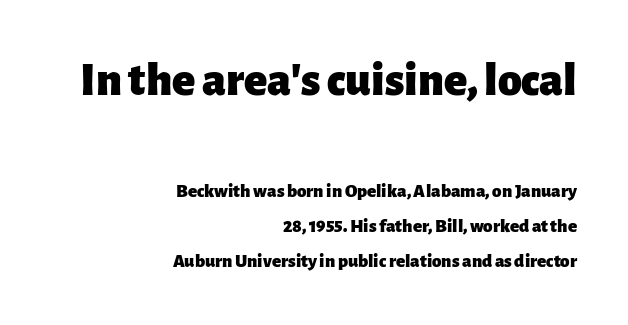
Compared with an ordinary text face, these strokes are far heavier — a full bold. Looks like regular typesetting: each glyph gets only the width it needs. Every row of glyphs terminates at an identical x-position on the right. Does the type have serifs? No, each stem ends abruptly. The axis of the letterforms is exactly vertical. Only glyphs here, with clear space below each row.
